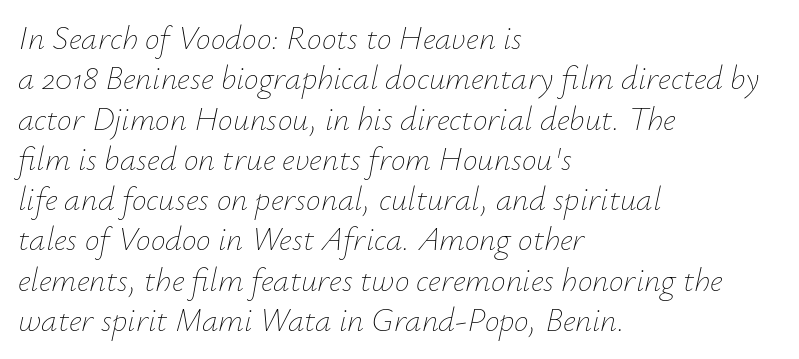
{"italic": "yes", "lean": "right", "slant_degrees": 12, "bold": "no", "weight": "thin", "width": "normal", "stroke_contrast": "low", "x_height": "small", "monospaced": "no", "underline": "no", "align": "left", "line_spacing_ratio": 1.22, "letter_spacing": "normal", "letter_spacing_em": 0.0, "glyph_px": 33}
